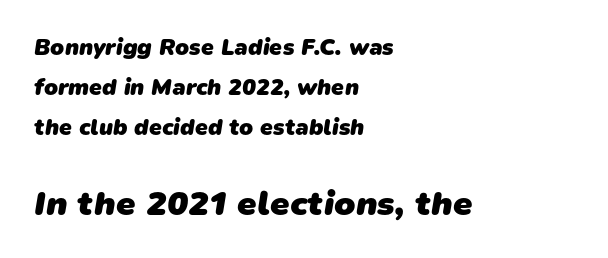
Q: Is the text bold? A: Yes.
Q: Is the typeface a serif or a sans-serif typeface? A: Sans-serif.
Q: Is the text underlined? A: No.
Q: How is the paragraph aligned? A: Left-aligned.
Q: Is the spacing between letters normal or unusually wide? A: Normal.
Q: Which block of text is set in a larger size, the first (top) or the second (bottom)? A: The second (bottom) one.
Q: Width (condensed, normal, or wide)? A: Normal.
Q: Stroke contrast? A: Low.
Q: x-height? A: Medium.
Q: Monospaced? A: No.
